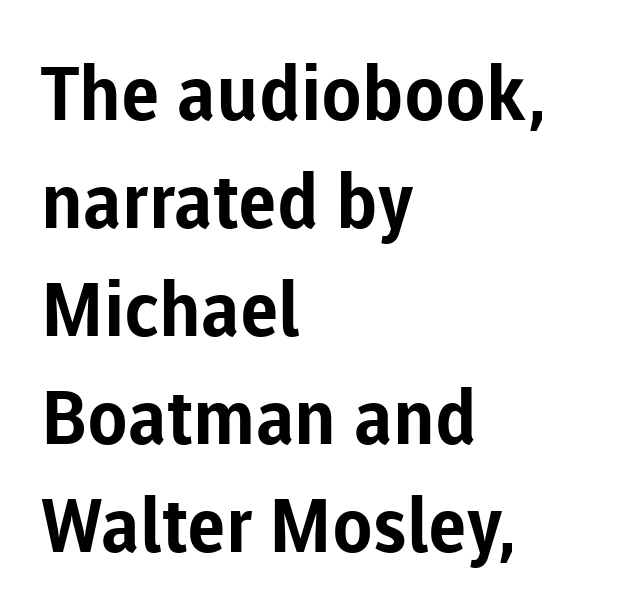
The image shows 75 px bold sans-serif type, upright; set left-aligned, normal line spacing (1.44x), normal letter spacing, not underlined; low stroke contrast and a medium x-height.
